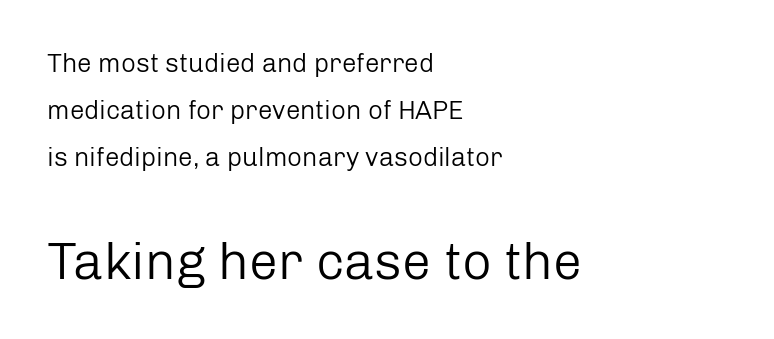
The image shows 52 px regular-weight sans-serif type, upright; set left-aligned, line spacing 1.81x, normal letter spacing, not underlined; the second (bottom) block is 2.0x larger; low stroke contrast and a medium x-height.
